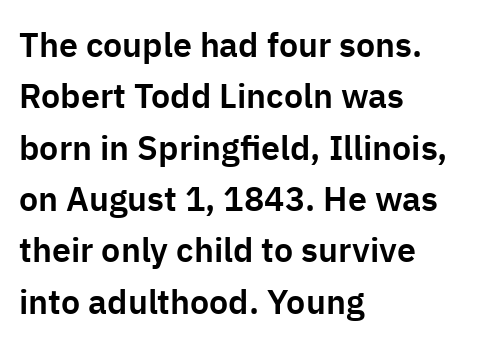
Posture: vertical. This sample keeps an unexceptional amount of space between lines. Grotesque or geometric, the face here clearly has no serifs. Looks like regular typesetting: each glyph gets only the width it needs.
